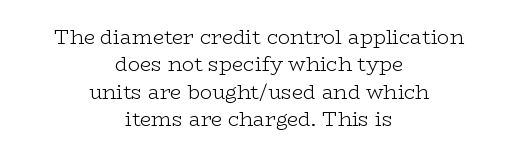
{"italic": "no", "bold": "no", "underline": "no", "align": "center", "line_spacing": "normal", "line_spacing_ratio": 1.37, "letter_spacing": "normal", "letter_spacing_em": 0.0, "glyph_px": 20}
